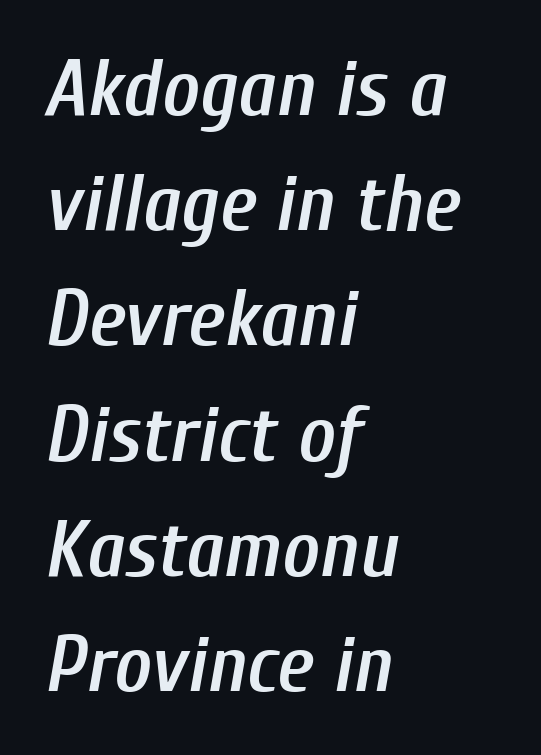
The image shows 80 px semibold, condensed type, italic (leaning right); set left-aligned, normal line spacing (1.44x), normal letter spacing, not underlined; low stroke contrast and a medium x-height.
